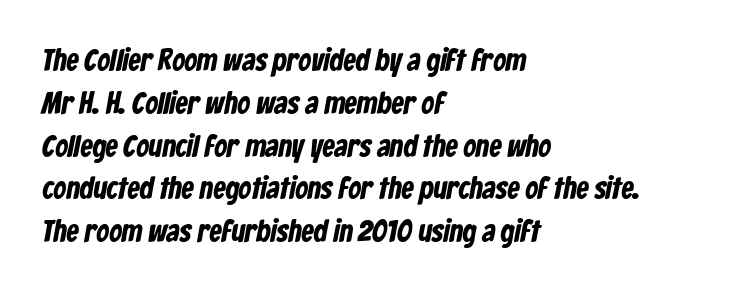
The image shows 31 px condensed sans-serif type; set left-aligned, normal line spacing (1.38x), normal letter spacing, not underlined; low stroke contrast and a medium x-height.
